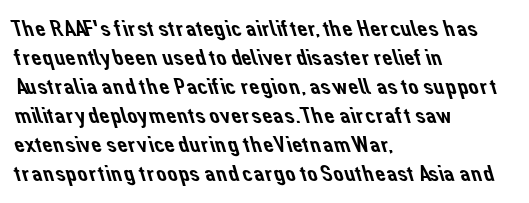
{"underline": "no", "align": "left", "line_spacing": "normal", "line_spacing_ratio": 1.26, "letter_spacing": "normal", "letter_spacing_em": 0.0, "glyph_px": 23}
